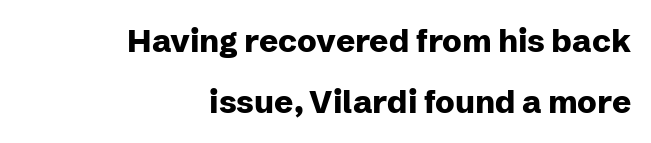
Q: Is the text bold? A: Yes.
Q: Is the text italic (slanted)? A: No, it is upright.
Q: Is the typeface a serif or a sans-serif typeface? A: Sans-serif.
Q: Is the text underlined? A: No.
Q: How is the paragraph aligned? A: Right-aligned.
Q: Is the spacing between letters normal or unusually wide? A: Normal.
Q: Is the spacing between lines tight, normal or loose? A: Loose.
Q: Width (condensed, normal, or wide)? A: Normal.
Q: Stroke contrast? A: Low.
Q: x-height? A: Medium.
Q: Monospaced? A: No.
